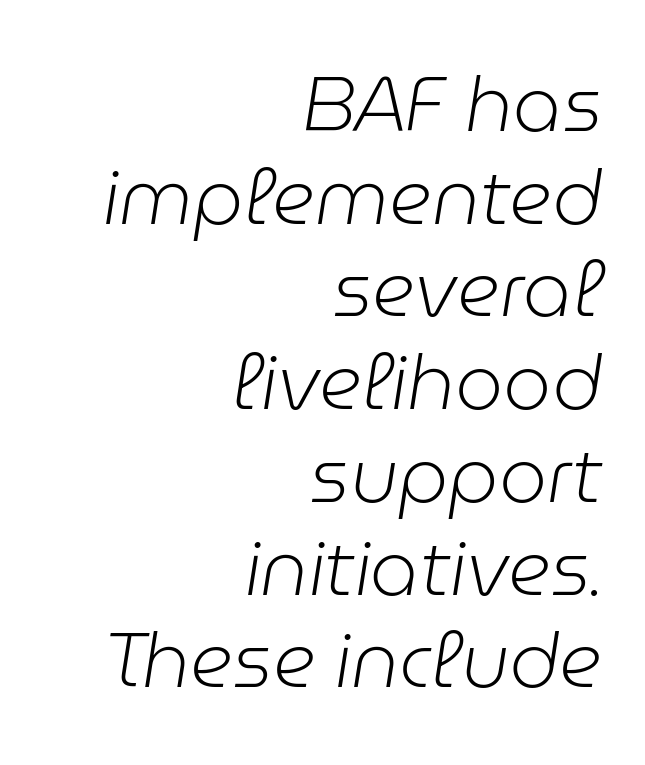
{"italic": "yes", "lean": "right", "slant_degrees": 9, "bold": "no", "weight": "light", "width": "normal", "stroke_contrast": "low", "x_height": "medium", "monospaced": "no", "underline": "no", "align": "right", "line_spacing_ratio": 1.22, "letter_spacing": "normal", "letter_spacing_em": 0.0, "glyph_px": 76}
